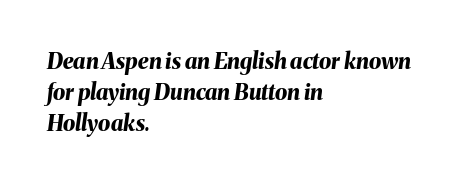
Q: Is the text bold? A: Yes.
Q: Is the text italic (slanted)? A: Yes, it leans right by about 8 degrees.
Q: Is the text underlined? A: No.
Q: How is the paragraph aligned? A: Left-aligned.
Q: Is the spacing between letters normal or unusually wide? A: Normal.
Q: Is the spacing between lines tight, normal or loose? A: Normal.
